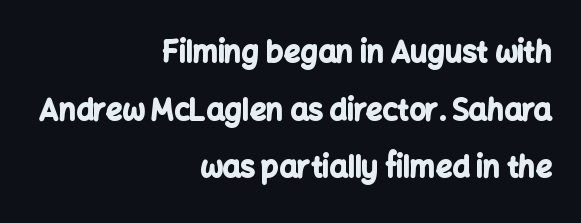
Q: Is the text bold? A: Yes.
Q: Is the text italic (slanted)? A: No, it is upright.
Q: Is the typeface a serif or a sans-serif typeface? A: Sans-serif.
Q: Is the text underlined? A: No.
Q: How is the paragraph aligned? A: Right-aligned.
Q: Is the spacing between letters normal or unusually wide? A: Normal.
Q: Is the spacing between lines tight, normal or loose? A: Loose.
Q: Width (condensed, normal, or wide)? A: Normal.
Q: Stroke contrast? A: Low.
Q: x-height? A: Medium.
Q: Monospaced? A: No.
